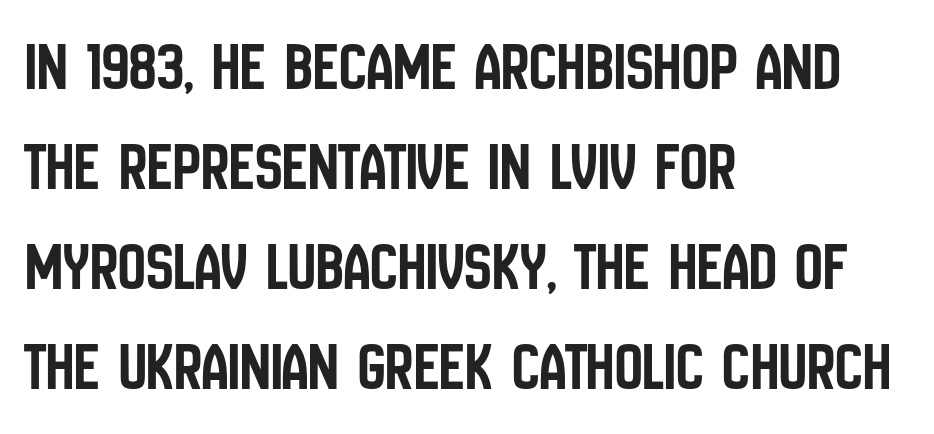
Q: Is the text italic (slanted)? A: No, it is upright.
Q: Is the typeface a serif or a sans-serif typeface? A: Sans-serif.
Q: Is the text underlined? A: No.
Q: How is the paragraph aligned? A: Left-aligned.
Q: Is the spacing between letters normal or unusually wide? A: Normal.
Q: Is the spacing between lines tight, normal or loose? A: Normal.
Q: Width (condensed, normal, or wide)? A: Condensed.
Q: Stroke contrast? A: Low.
Q: x-height? A: Large.
Q: Monospaced? A: No.
